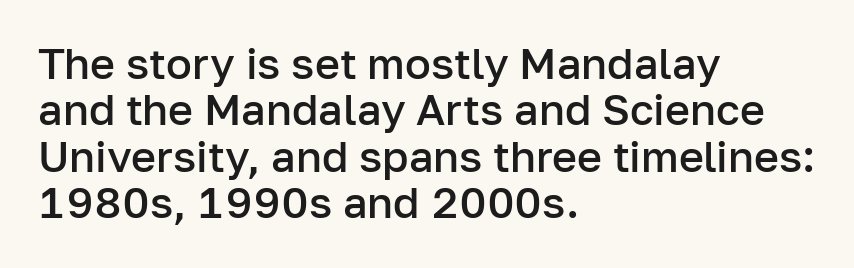
The image shows 43 px semibold sans-serif type, upright; set left-aligned, tight line spacing (1.08x), normal letter spacing, not underlined; low stroke contrast and a medium x-height.
